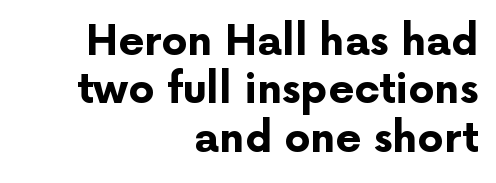
{"serif": "no", "italic": "no", "bold": "yes", "weight": "bold", "width": "normal", "stroke_contrast": "low", "x_height": "medium", "monospaced": "no", "underline": "no", "align": "right", "line_spacing_ratio": 1.18, "letter_spacing": "normal", "letter_spacing_em": 0.0, "glyph_px": 41}
